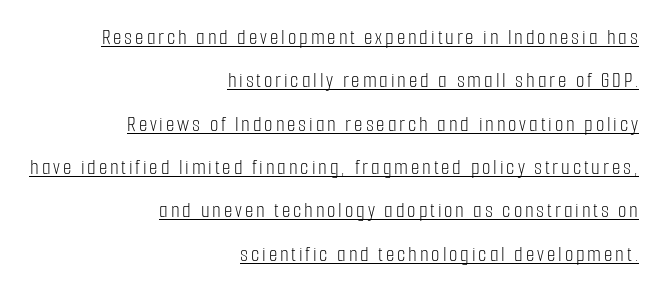
The image shows 22 px text type, upright; set right-aligned, loose line spacing (1.97x), underlined.
